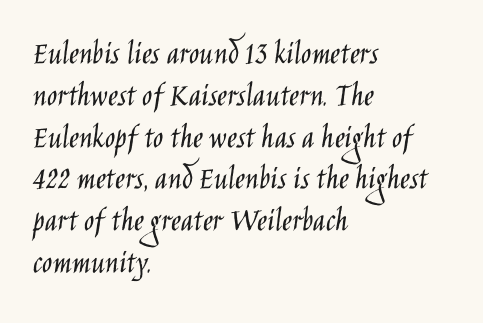
The image shows 34 px light, condensed sans-serif type; set left-aligned, line spacing 1.23x, normal letter spacing, not underlined; low stroke contrast and a large x-height.
